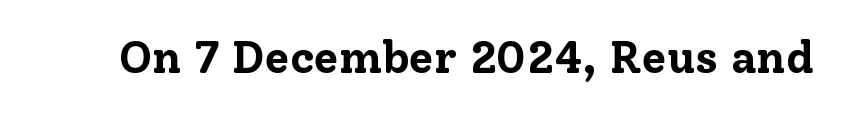
{"serif": "yes", "italic": "no", "bold": "yes", "weight": "bold", "width": "normal", "stroke_contrast": "low", "x_height": "medium", "monospaced": "no", "underline": "no", "letter_spacing": "normal", "letter_spacing_em": 0.0, "glyph_px": 45}
